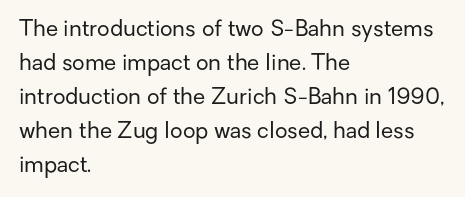
{"italic": "no", "bold": "no", "underline": "no", "align": "left", "line_spacing": "normal", "line_spacing_ratio": 1.54, "letter_spacing": "normal", "letter_spacing_em": 0.0, "glyph_px": 22}
